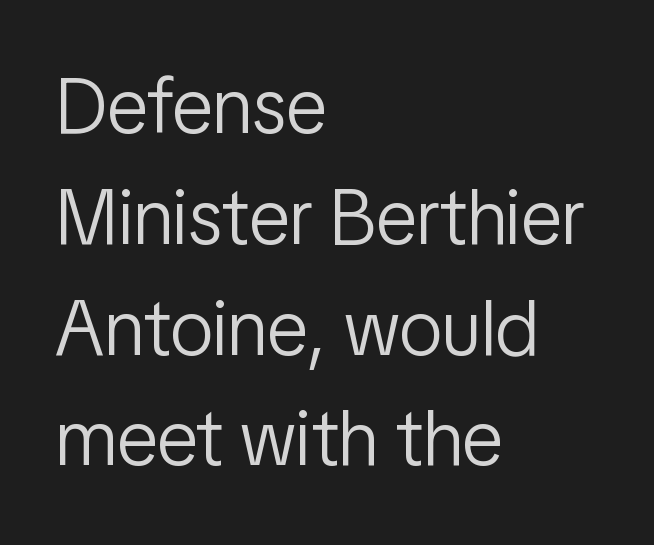
Q: Is the text bold? A: No.
Q: Is the text italic (slanted)? A: No, it is upright.
Q: Is the typeface a serif or a sans-serif typeface? A: Sans-serif.
Q: Is the text underlined? A: No.
Q: How is the paragraph aligned? A: Left-aligned.
Q: Is the spacing between letters normal or unusually wide? A: Normal.
Q: Is the spacing between lines tight, normal or loose? A: Normal.
Q: Width (condensed, normal, or wide)? A: Condensed.
Q: Stroke contrast? A: Low.
Q: x-height? A: Medium.
Q: Monospaced? A: No.
